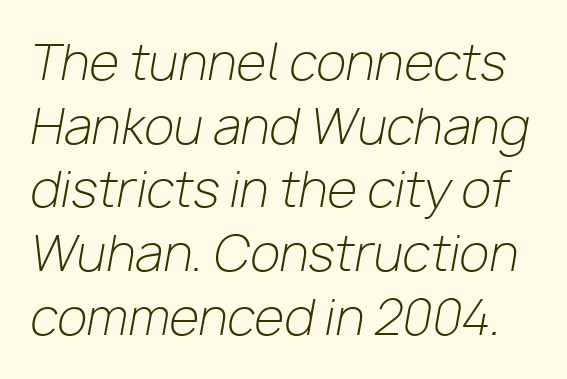
Weight: not bold — regular or lighter. The horizontal fit of the characters is conventional and even. Character widths vary here, with narrow letters taking less room than wide ones. The typography opts for an oblique posture over an upright one.
